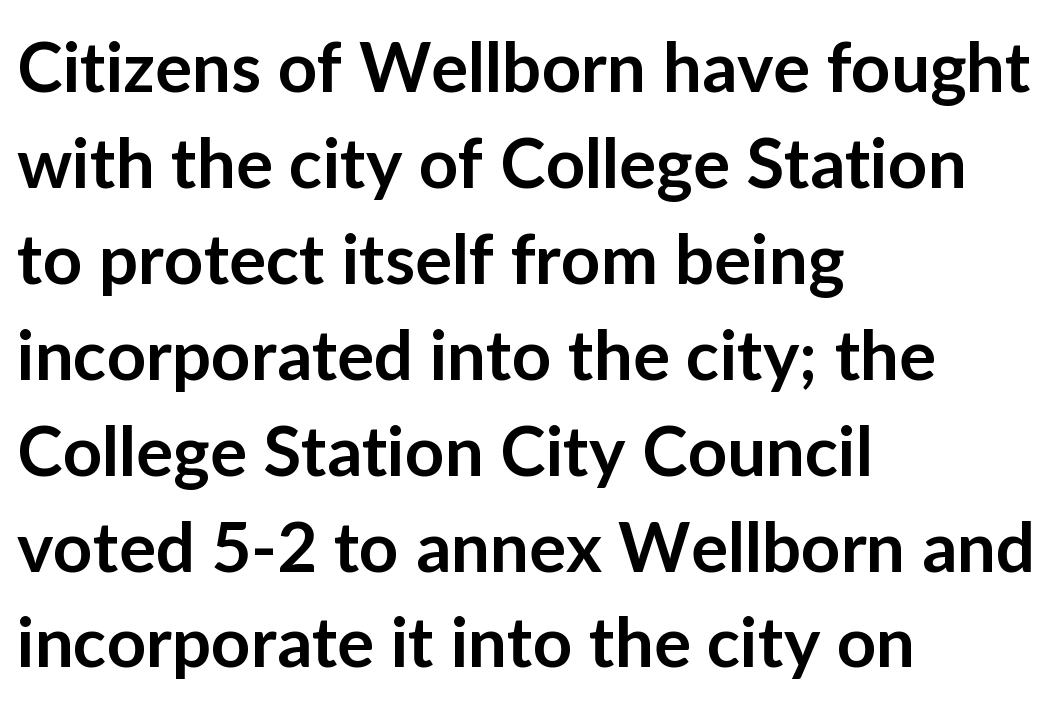
{"serif": "no", "italic": "no", "bold": "semi", "weight": "semibold", "width": "normal", "stroke_contrast": "low", "x_height": "medium", "monospaced": "no", "underline": "no", "align": "left", "line_spacing": "normal", "line_spacing_ratio": 1.39, "letter_spacing": "normal", "letter_spacing_em": 0.0, "glyph_px": 69}
